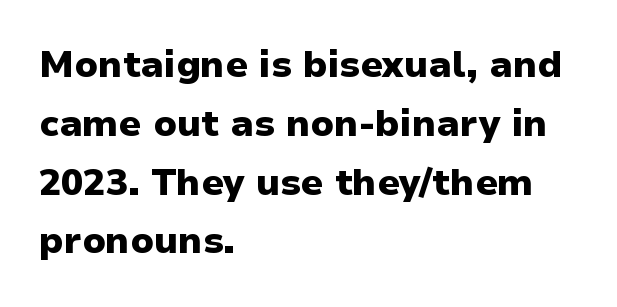
Evenly set lines give the paragraph a standard silhouette. Each letter keeps its own natural width here, so spacing adapts to shape. Note: no serifs on the glyphs. A full-strength bold gives these letters their thick strokes.
